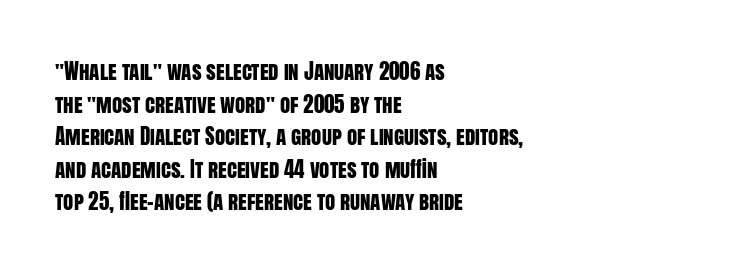
The line-height multiplier appears to be the usual default. Posture: straight, roman, zero tilt. This sample uses plain, unmodified letter spacing. No word sits above an underline.
